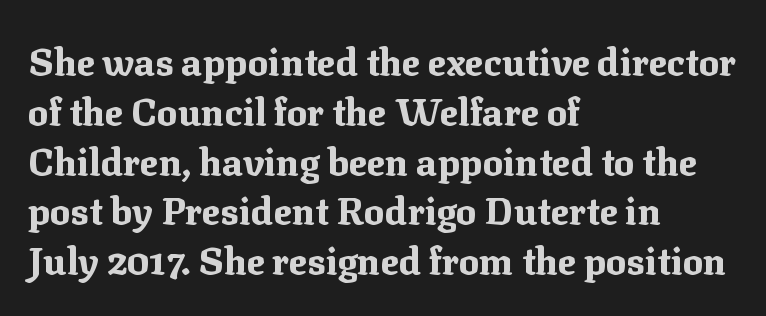
{"serif": "yes", "italic": "no", "bold": "yes", "weight": "bold", "width": "normal", "stroke_contrast": "medium", "x_height": "medium", "monospaced": "no", "underline": "no", "align": "left", "line_spacing": "normal", "line_spacing_ratio": 1.31, "letter_spacing": "normal", "letter_spacing_em": 0.0, "glyph_px": 38}
